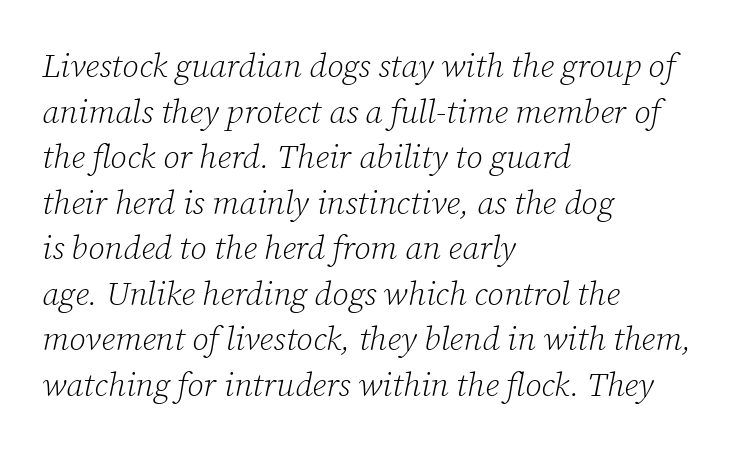
Q: Is the text bold? A: No.
Q: Is the text italic (slanted)? A: Yes, it leans right by about 12 degrees.
Q: Is the typeface a serif or a sans-serif typeface? A: Serif.
Q: Is the text underlined? A: No.
Q: How is the paragraph aligned? A: Left-aligned.
Q: Is the spacing between letters normal or unusually wide? A: Normal.
Q: Is the spacing between lines tight, normal or loose? A: Normal.
Q: Width (condensed, normal, or wide)? A: Normal.
Q: Stroke contrast? A: Low.
Q: x-height? A: Medium.
Q: Monospaced? A: No.
